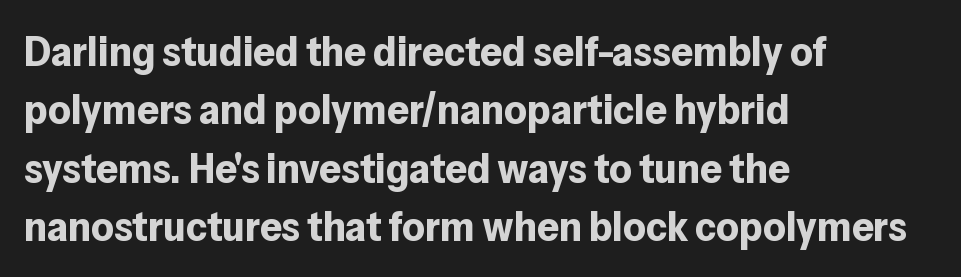
The image shows 43 px bold sans-serif type, upright; set left-aligned, normal line spacing (1.36x), normal letter spacing, not underlined; low stroke contrast and a medium x-height.
